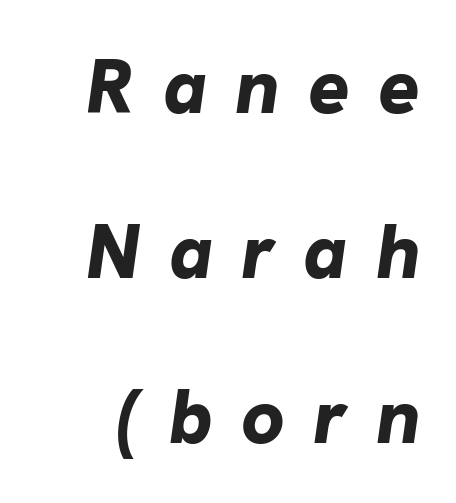
A clean baseline with only descenders dipping below it. The designer dialed line spacing up above the default. The glyphs have the mass of a bold cut. These lines are rendered in a variable-pitch font.
